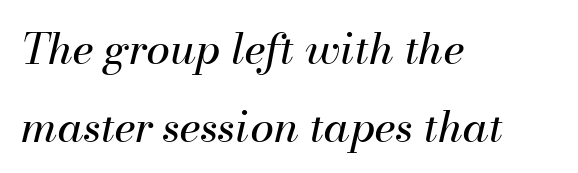
{"italic": "yes", "lean": "right", "slant_degrees": 13, "bold": "no", "weight": "regular", "width": "normal", "stroke_contrast": "medium", "x_height": "small", "monospaced": "no", "underline": "no", "align": "left", "line_spacing_ratio": 1.82, "letter_spacing": "normal", "letter_spacing_em": 0.0, "glyph_px": 43}
